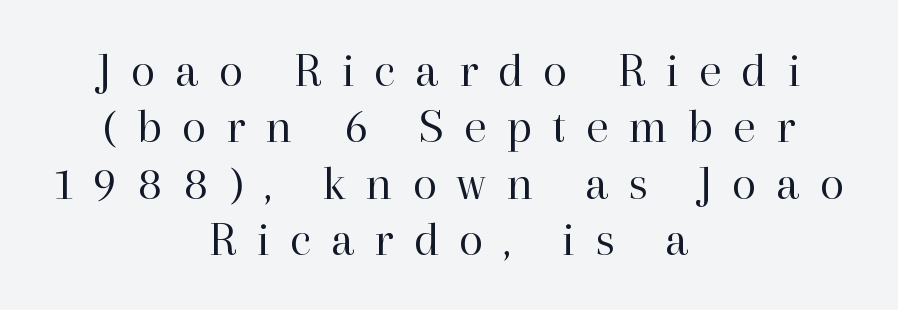
The image shows 50 px regular-weight serif type, upright; set centered, tight line spacing (1.13x), unusually wide letter spacing (+0.4 em), not underlined; high stroke contrast and a medium x-height.
